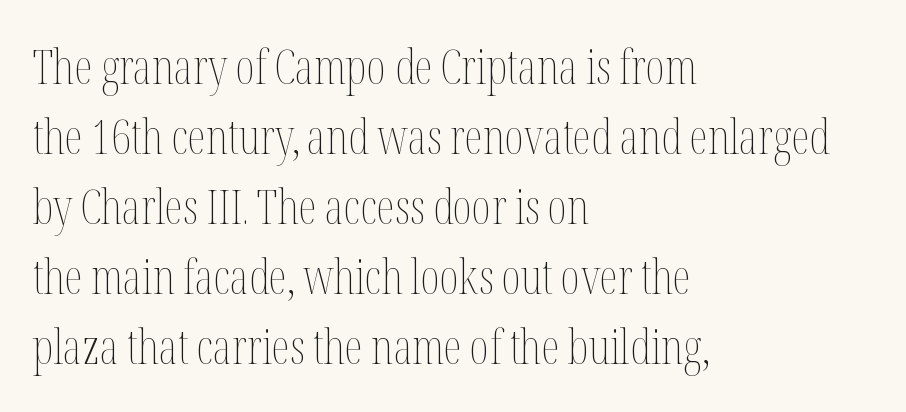
Every stem runs plumb, perpendicular to the baseline. Each row of text sits above clean, open space. Stroke thickness stays within the range of a standard reading face or lighter. Letter spacing: default.
